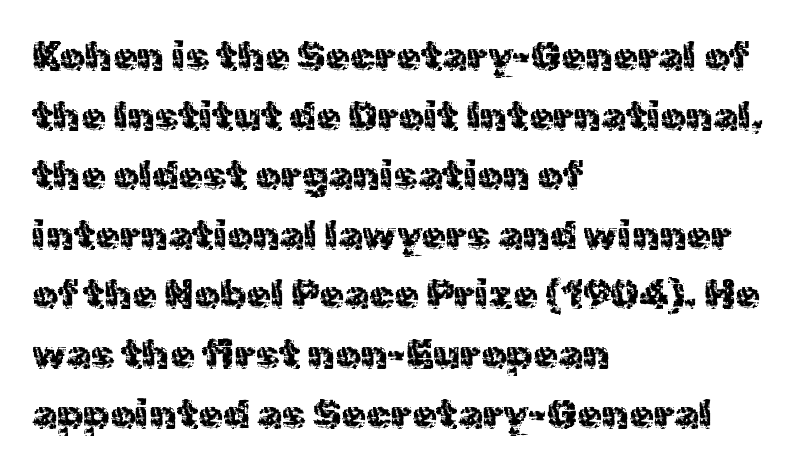
Q: Is the text bold? A: No.
Q: Is the text italic (slanted)? A: No, it is upright.
Q: Is the typeface a serif or a sans-serif typeface? A: Sans-serif.
Q: Is the text underlined? A: No.
Q: How is the paragraph aligned? A: Left-aligned.
Q: Is the spacing between letters normal or unusually wide? A: Normal.
Q: Is the spacing between lines tight, normal or loose? A: Normal.
Q: Width (condensed, normal, or wide)? A: Normal.
Q: x-height? A: Medium.
Q: Monospaced? A: No.
